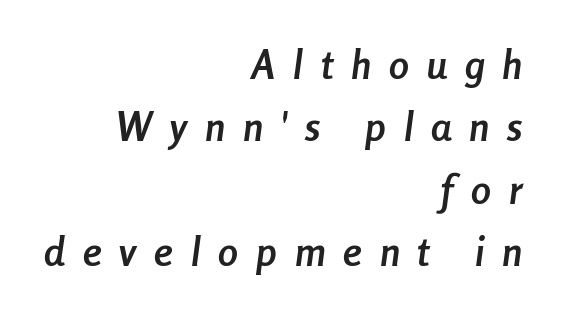
Q: Is the text bold? A: Yes.
Q: Is the text italic (slanted)? A: Yes, it leans right by about 8 degrees.
Q: Is the text underlined? A: No.
Q: How is the paragraph aligned? A: Right-aligned.
Q: Is the spacing between letters normal or unusually wide? A: Unusually wide.
Q: Is the spacing between lines tight, normal or loose? A: Normal.
Q: Width (condensed, normal, or wide)? A: Condensed.
Q: Stroke contrast? A: Low.
Q: x-height? A: Medium.
Q: Monospaced? A: No.
